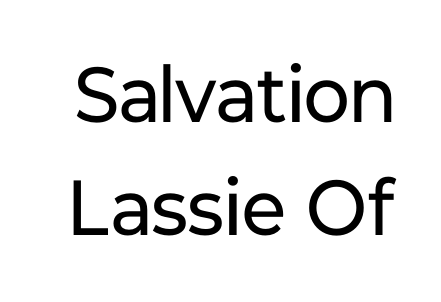
The image shows 78 px regular-weight sans-serif type, upright; set normal line spacing (1.45x), normal letter spacing, not underlined; low stroke contrast and a medium x-height.
